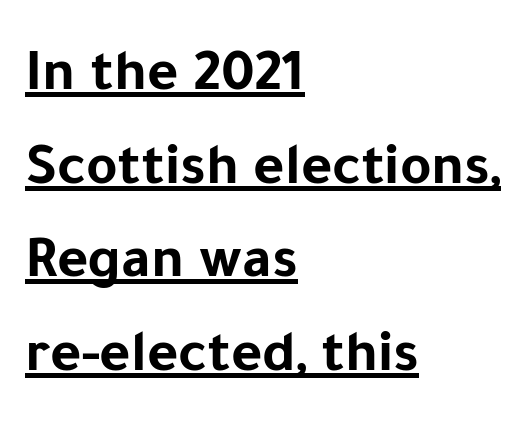
The lettering stays uniformly vertical, giving the passage a roman look. The passage shown stacks its lines at a standard gap. A typesetter would call this proportional, since set widths differ per character. Heft: maximum for text — a bold.
